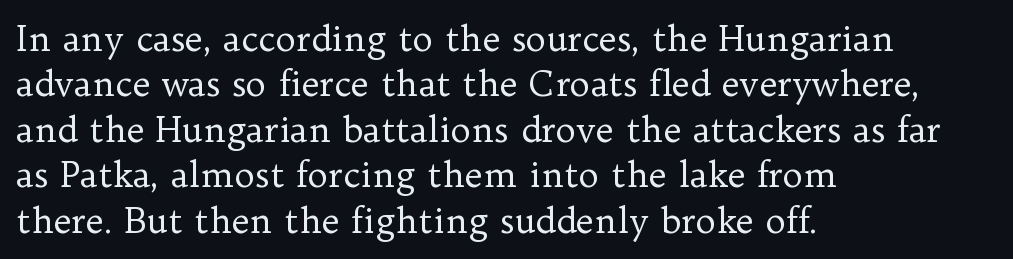
The vertical gap from one line to the next is medium. The lettering holds an erect, upright posture throughout. Check the space under the baseline: it is left empty. A typesetter would call this proportional, since set widths differ per character. If you drew a ruler down the left edge, every line would touch it.
